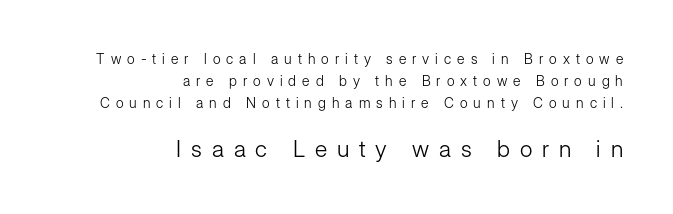
Posture: vertical. Between one letter and the next there's a generous, obvious gap. Regular leading. Clear beneath every line of the passage. The rendering anchors every line to the right-hand side. The font is comparable to plain body text, perhaps lighter.
